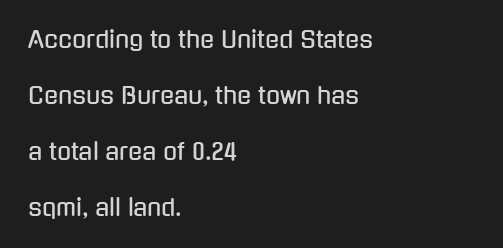
Q: Is the text italic (slanted)? A: No, it is upright.
Q: Is the text underlined? A: No.
Q: How is the paragraph aligned? A: Left-aligned.
Q: Is the spacing between letters normal or unusually wide? A: Normal.
Q: Is the spacing between lines tight, normal or loose? A: Loose.
